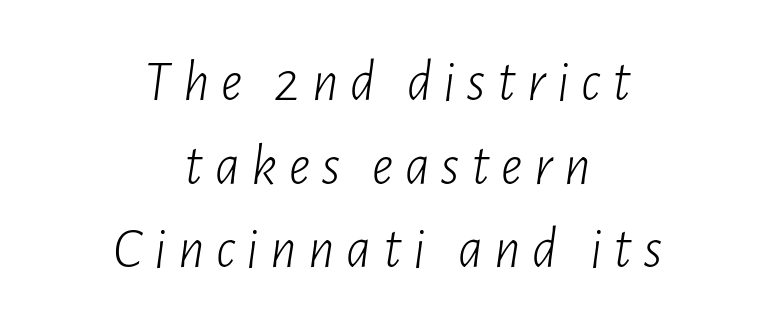
{"italic": "yes", "lean": "right", "slant_degrees": 7, "bold": "no", "weight": "light", "width": "condensed", "stroke_contrast": "low", "x_height": "medium", "monospaced": "no", "underline": "no", "align": "center", "line_spacing": "normal", "line_spacing_ratio": 1.44, "letter_spacing": "wide", "letter_spacing_em": 0.2, "glyph_px": 58}
